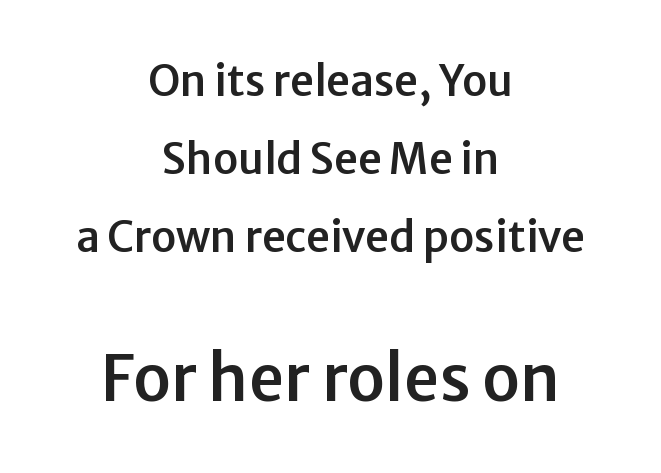
Q: Is the text italic (slanted)? A: No, it is upright.
Q: Is the typeface a serif or a sans-serif typeface? A: Sans-serif.
Q: Is the text underlined? A: No.
Q: How is the paragraph aligned? A: Centered.
Q: Is the spacing between letters normal or unusually wide? A: Normal.
Q: Which block of text is set in a larger size, the first (top) or the second (bottom)? A: The second (bottom) one.
Q: Width (condensed, normal, or wide)? A: Normal.
Q: Stroke contrast? A: Low.
Q: x-height? A: Medium.
Q: Monospaced? A: No.
